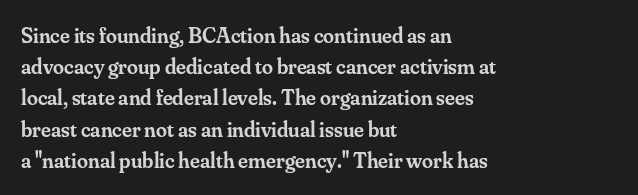
{"italic": "no", "bold": "semi", "underline": "no", "align": "left", "line_spacing": "normal", "line_spacing_ratio": 1.42, "letter_spacing": "normal", "letter_spacing_em": 0.0, "glyph_px": 22}
